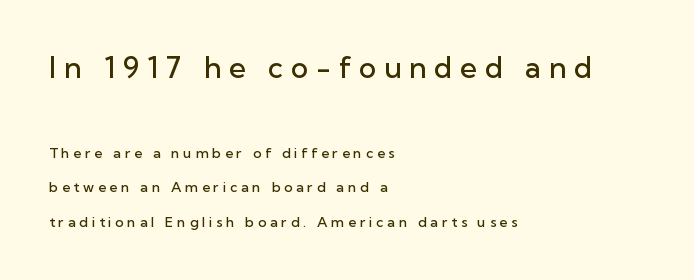
Q: Is the text bold? A: Semi-bold.
Q: Is the text italic (slanted)? A: No, it is upright.
Q: Is the typeface a serif or a sans-serif typeface? A: Sans-serif.
Q: Is the text underlined? A: No.
Q: How is the paragraph aligned? A: Left-aligned.
Q: Is the spacing between letters normal or unusually wide? A: Unusually wide.
Q: Is the spacing between lines tight, normal or loose? A: Loose.
Q: Which block of text is set in a larger size, the first (top) or the second (bottom)? A: The first (top) one.
Q: Width (condensed, normal, or wide)? A: Normal.
Q: Stroke contrast? A: Low.
Q: x-height? A: Medium.
Q: Monospaced? A: No.
